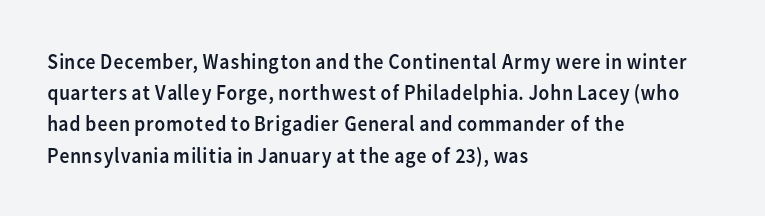
The image shows 22 px text type, upright; set left-aligned, normal line spacing (1.42x), normal letter spacing, not underlined.
